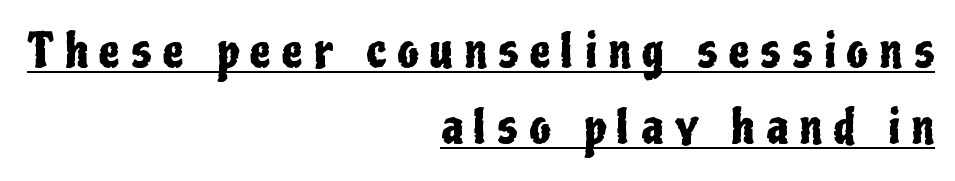
Q: Is the text italic (slanted)? A: No, it is upright.
Q: Is the typeface a serif or a sans-serif typeface? A: Sans-serif.
Q: Is the text underlined? A: Yes.
Q: How is the paragraph aligned? A: Right-aligned.
Q: Is the spacing between letters normal or unusually wide? A: Unusually wide.
Q: Is the spacing between lines tight, normal or loose? A: Normal.
Q: Width (condensed, normal, or wide)? A: Condensed.
Q: Stroke contrast? A: Low.
Q: x-height? A: Medium.
Q: Monospaced? A: No.
